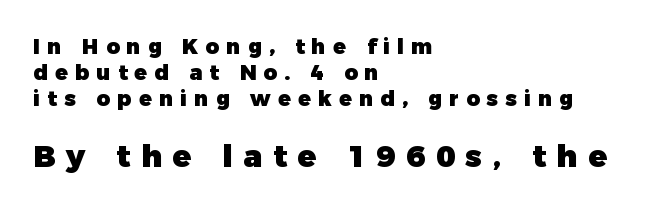
Q: Is the text bold? A: Yes.
Q: Is the text italic (slanted)? A: No, it is upright.
Q: Is the typeface a serif or a sans-serif typeface? A: Sans-serif.
Q: Is the text underlined? A: No.
Q: How is the paragraph aligned? A: Left-aligned.
Q: Is the spacing between letters normal or unusually wide? A: Unusually wide.
Q: Which block of text is set in a larger size, the first (top) or the second (bottom)? A: The second (bottom) one.
Q: Width (condensed, normal, or wide)? A: Normal.
Q: Stroke contrast? A: Low.
Q: x-height? A: Medium.
Q: Monospaced? A: No.
